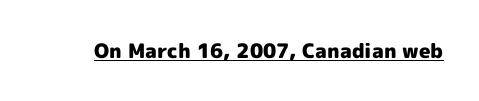
{"italic": "no", "bold": "yes", "underline": "yes", "letter_spacing": "normal", "letter_spacing_em": 0.0, "glyph_px": 20}
